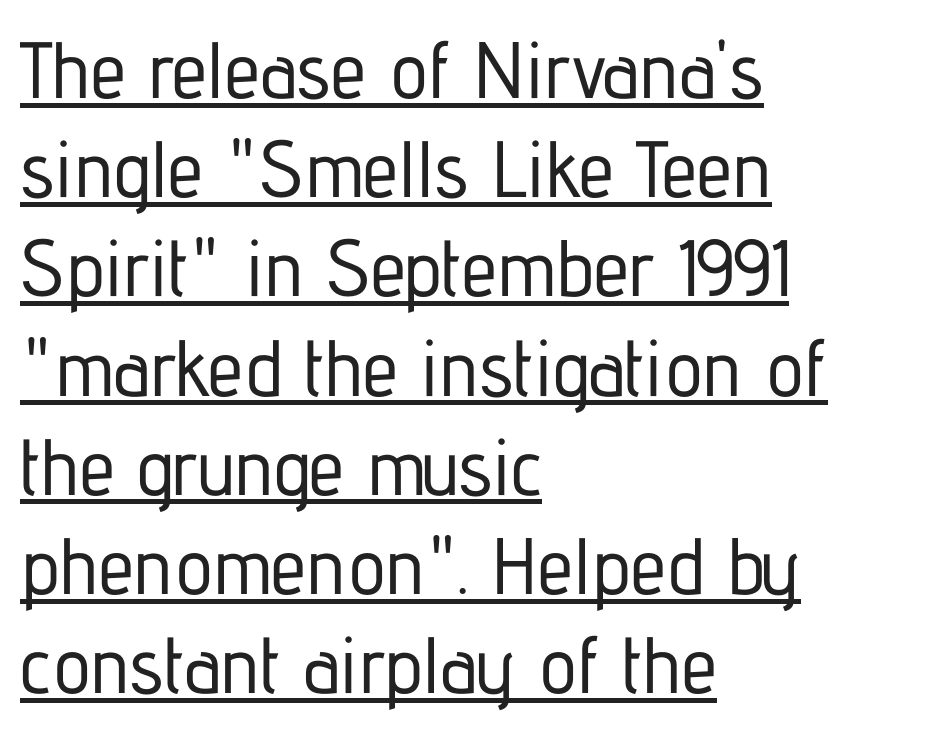
{"serif": "no", "italic": "no", "width": "condensed", "stroke_contrast": "low", "x_height": "medium", "monospaced": "no", "underline": "yes", "align": "left", "line_spacing_ratio": 1.24, "letter_spacing": "normal", "letter_spacing_em": 0.0, "glyph_px": 80}
